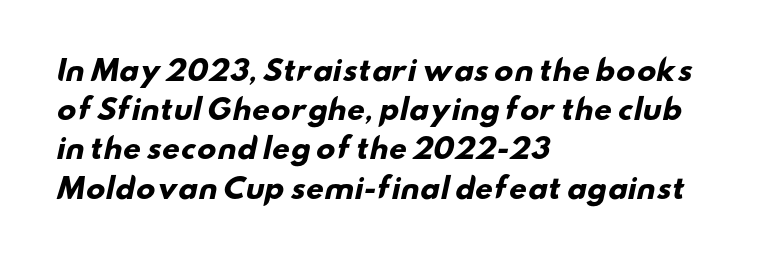
The image shows 28 px heavy, wide sans-serif type; set left-aligned, normal line spacing (1.4x), normal letter spacing, not underlined; low stroke contrast and a small x-height.
